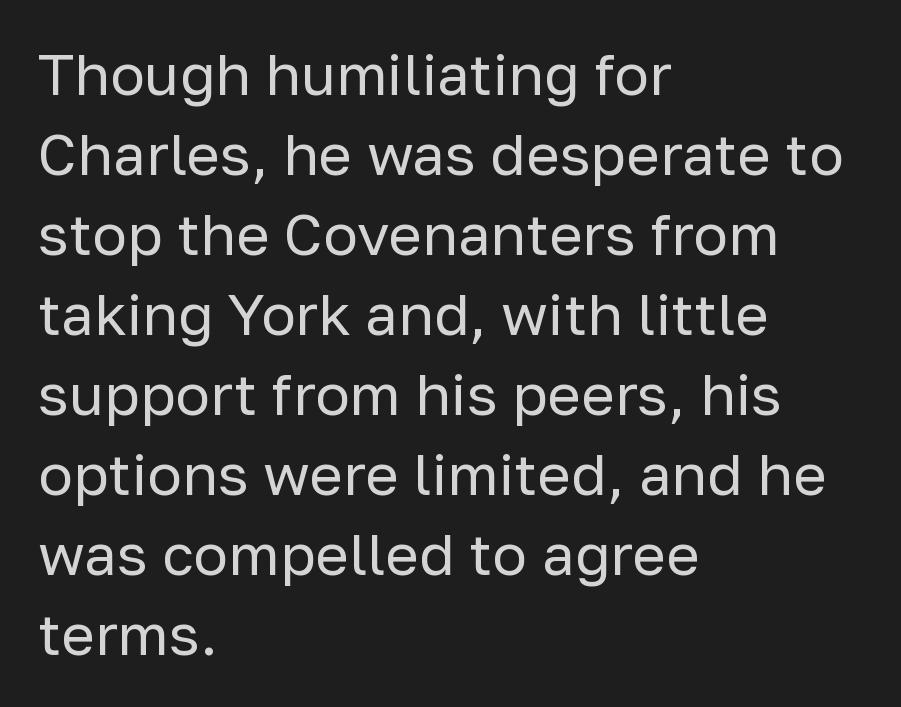
The letters advance in unequal steps, a hallmark of proportional type. The strip under each line holds only bare page. The designer left line spacing at the default. Spacing between characters is what you'd get straight out of the box. Every stem runs plumb, perpendicular to the baseline. The paragraph shown leans on its left margin.
